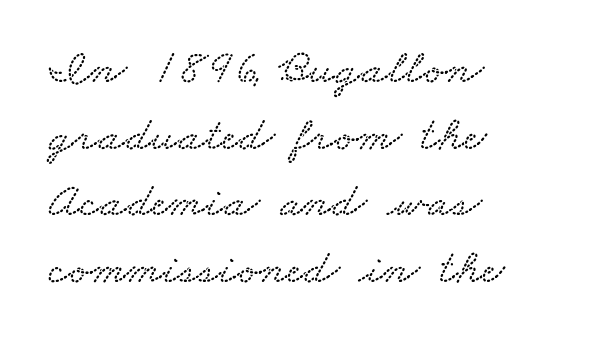
{"width": "wide", "stroke_contrast": "low", "x_height": "small", "monospaced": "no", "underline": "no", "align": "left", "line_spacing": "normal", "line_spacing_ratio": 1.36, "letter_spacing": "normal", "letter_spacing_em": 0.0, "glyph_px": 49}
